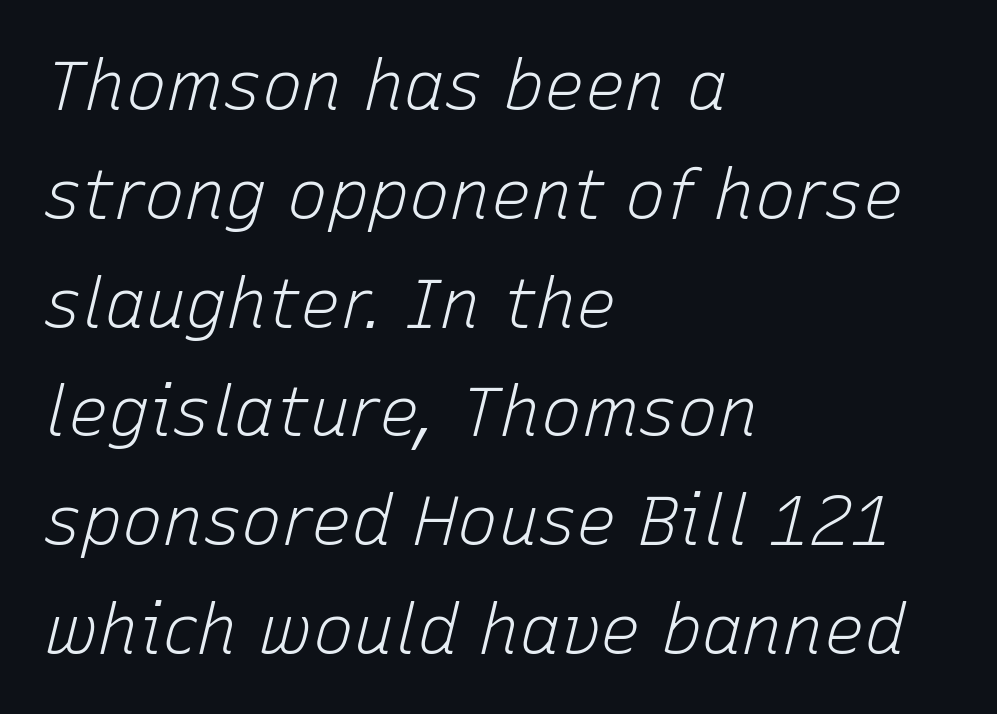
Q: Is the text bold? A: No.
Q: Is the text italic (slanted)? A: Yes, it leans right by about 15 degrees.
Q: Is the text underlined? A: No.
Q: How is the paragraph aligned? A: Left-aligned.
Q: Is the spacing between letters normal or unusually wide? A: Normal.
Q: Is the spacing between lines tight, normal or loose? A: Normal.
Q: Width (condensed, normal, or wide)? A: Normal.
Q: Stroke contrast? A: Low.
Q: x-height? A: Medium.
Q: Monospaced? A: No.
